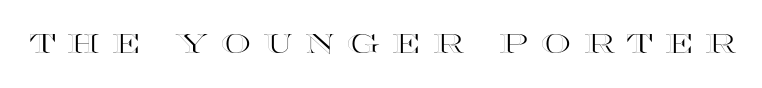
Q: Is the text italic (slanted)? A: No, it is upright.
Q: Is the text underlined? A: No.
Q: Is the spacing between letters normal or unusually wide? A: Unusually wide.
